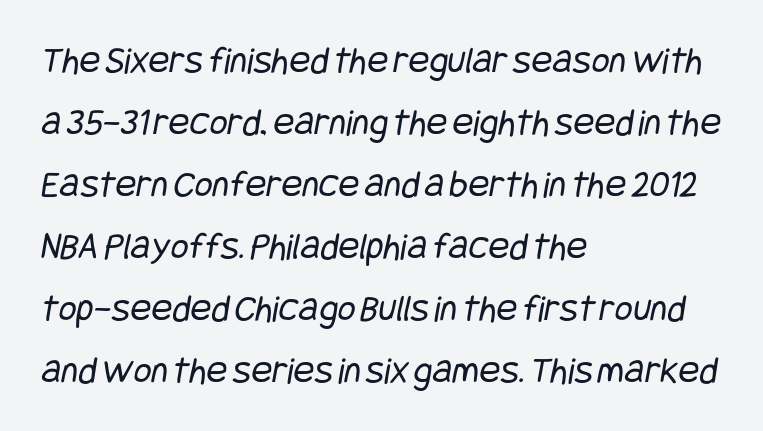
Nothing sits at the stroke ends, so this counts as sans-serif. Line beginnings align vertically; line endings do not. No letter is thick-stroked: the sample isn't bold. The block of text has a typical density, with ordinary space between rows. Characters follow at the spacing the type designer built in.
